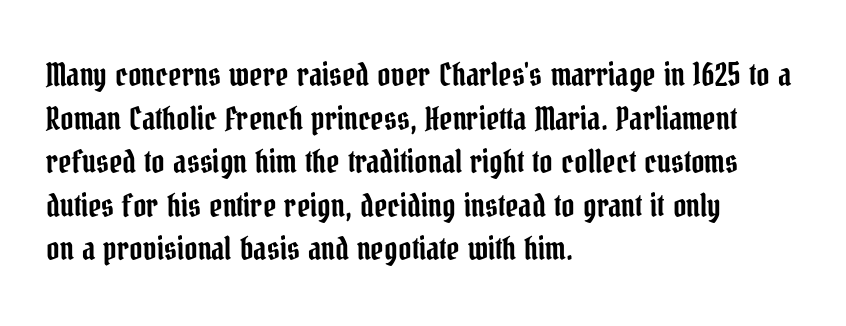
Q: Is the text italic (slanted)? A: No, it is upright.
Q: Is the typeface a serif or a sans-serif typeface? A: Serif.
Q: Is the text underlined? A: No.
Q: How is the paragraph aligned? A: Left-aligned.
Q: Is the spacing between letters normal or unusually wide? A: Normal.
Q: Is the spacing between lines tight, normal or loose? A: Normal.
Q: Width (condensed, normal, or wide)? A: Condensed.
Q: Stroke contrast? A: Low.
Q: x-height? A: Medium.
Q: Monospaced? A: No.
